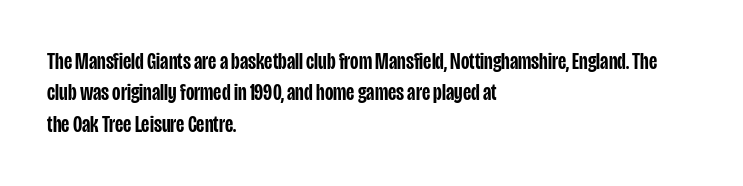
The image shows 23 px text type, upright; set left-aligned, normal line spacing (1.36x), normal letter spacing, not underlined.
